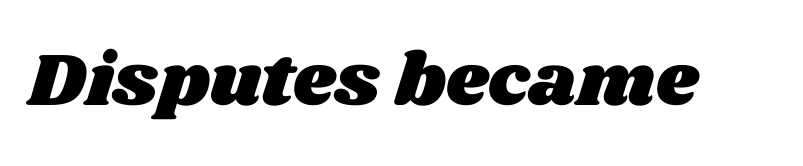
The image shows 75 px wide type; set normal letter spacing, not underlined; medium stroke contrast and a large x-height.
